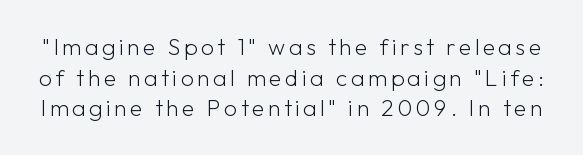
The letters stand upright; this is a roman face. Summary of weight: not heavy and not bold. Regarding leading, the lines here are spaced in the standard way. Quick note: underline off.
